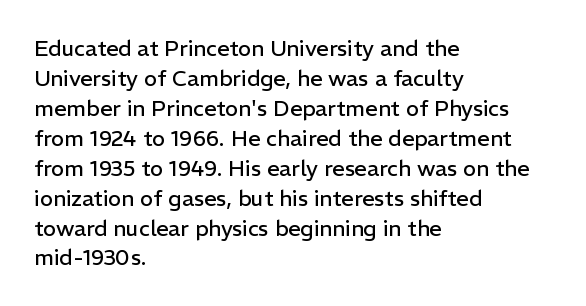
{"italic": "no", "bold": "no", "underline": "no", "align": "left", "line_spacing": "normal", "line_spacing_ratio": 1.36, "letter_spacing": "normal", "letter_spacing_em": 0.0, "glyph_px": 22}
